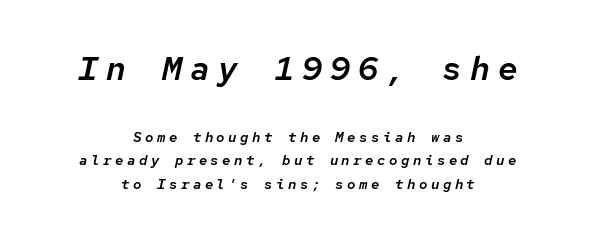
{"italic": "yes", "lean": "right", "slant_degrees": 12, "width": "normal", "stroke_contrast": "low", "x_height": "medium", "monospaced": "yes", "underline": "no", "align": "center", "line_spacing": "normal", "line_spacing_ratio": 1.66, "letter_spacing": "wide", "letter_spacing_em": 0.25, "larger_block": "first", "size_ratio": 2.36, "glyph_px": 33}
